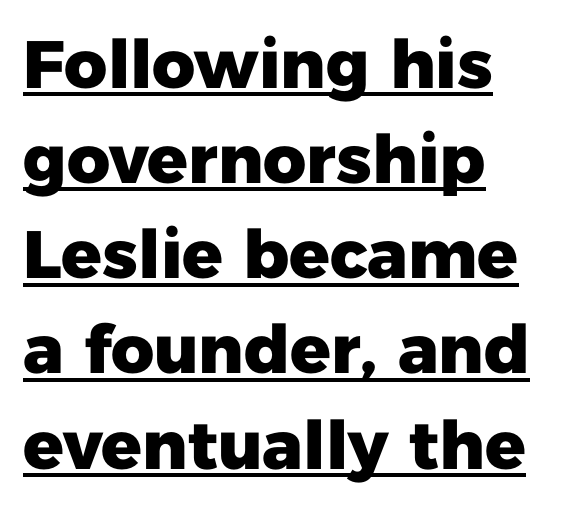
Q: Is the text bold? A: Yes.
Q: Is the text italic (slanted)? A: No, it is upright.
Q: Is the typeface a serif or a sans-serif typeface? A: Sans-serif.
Q: Is the text underlined? A: Yes.
Q: How is the paragraph aligned? A: Left-aligned.
Q: Is the spacing between letters normal or unusually wide? A: Normal.
Q: Is the spacing between lines tight, normal or loose? A: Normal.
Q: Width (condensed, normal, or wide)? A: Normal.
Q: Stroke contrast? A: Low.
Q: x-height? A: Medium.
Q: Monospaced? A: No.
